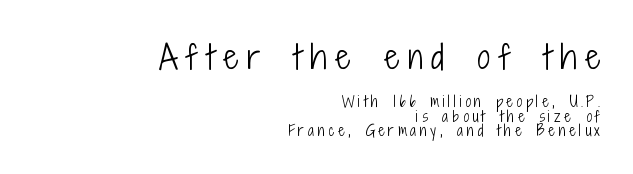
The image shows 32 px light, condensed sans-serif type, upright; set right-aligned, tight line spacing (1.02x), unusually wide letter spacing (+0.28 em), not underlined; the first (top) block is 2.29x larger; low stroke contrast and a medium x-height.
